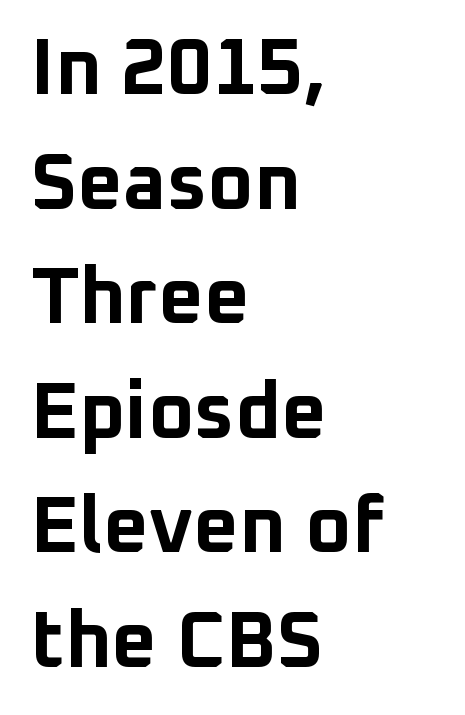
The image shows 79 px bold sans-serif type, upright; set left-aligned, normal line spacing (1.45x), normal letter spacing, not underlined; low stroke contrast and a medium x-height.
